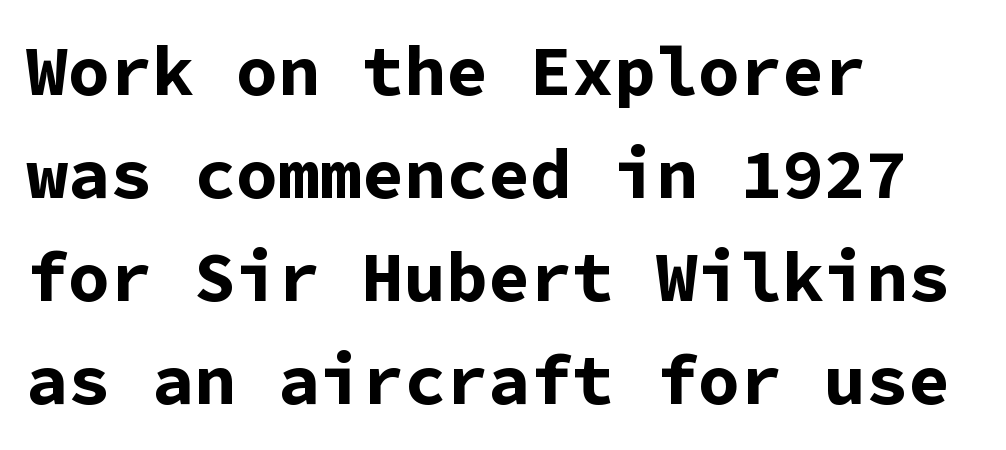
{"serif": "no", "italic": "no", "bold": "yes", "weight": "bold", "width": "normal", "stroke_contrast": "low", "x_height": "medium", "monospaced": "yes", "underline": "no", "align": "left", "line_spacing": "normal", "line_spacing_ratio": 1.47, "letter_spacing": "normal", "letter_spacing_em": 0.0, "glyph_px": 70}
